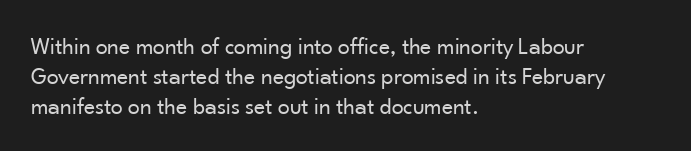
{"italic": "no", "bold": "no", "underline": "no", "align": "left", "line_spacing_ratio": 1.24, "letter_spacing": "normal", "letter_spacing_em": 0.0, "glyph_px": 24}
